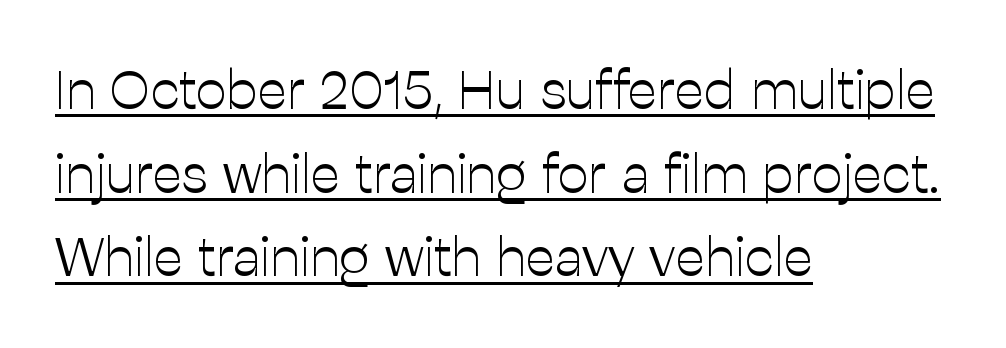
The rows are spaced the way most documents space them. These lines are rendered in a variable-pitch font. Looks like someone drew a line under every word here. Between one letter and the next there's only the usual sliver of space. The typesetting does not lean heavy: it is not bold. The specimen reads as upright at a glance.
